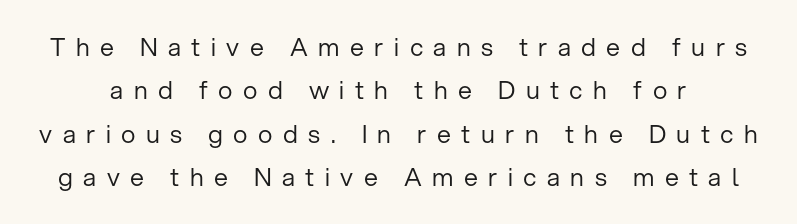
The image shows 25 px text type, upright; set line spacing 1.74x, unusually wide letter spacing (+0.42 em), not underlined.
